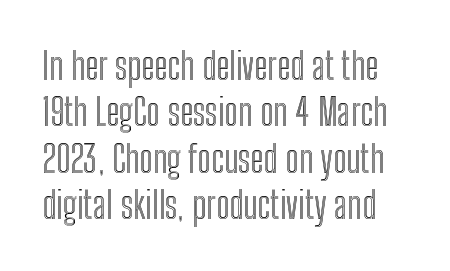
Q: Is the text italic (slanted)? A: No, it is upright.
Q: Is the text underlined? A: No.
Q: Is the spacing between letters normal or unusually wide? A: Normal.
Q: Width (condensed, normal, or wide)? A: Condensed.
Q: x-height? A: Medium.
Q: Monospaced? A: No.
